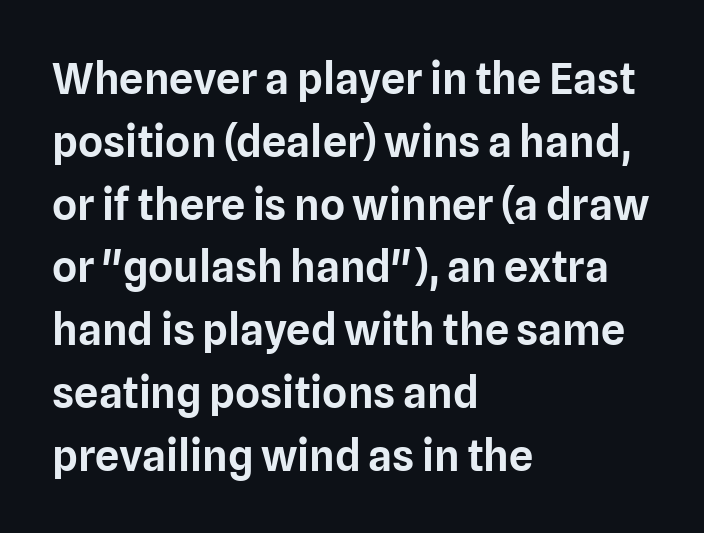
Just letters on the line, the space beneath them empty. Which margin do the lines hug? The left one — the right edge is uneven. A roman cut, with each character standing at attention. Character widths vary here, with narrow letters taking less room than wide ones.
